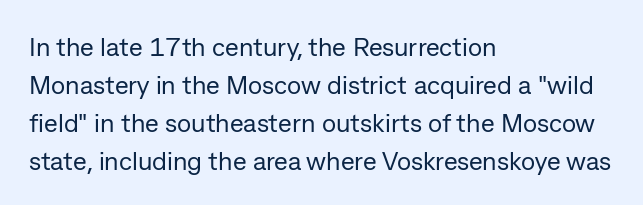
Visually the block forms a straight wall on the left and a jagged coastline on the right. Caption: standard tracking, unaltered. The type sits square on the baseline with zero lean. Weight: not bold — regular or lighter.
